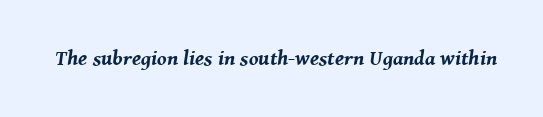
The image shows 21 px bold type, italic (leaning right); set normal letter spacing, not underlined.
